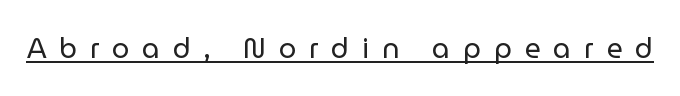
Q: Is the text bold? A: No.
Q: Is the text italic (slanted)? A: No, it is upright.
Q: Is the typeface a serif or a sans-serif typeface? A: Sans-serif.
Q: Is the text underlined? A: Yes.
Q: Is the spacing between letters normal or unusually wide? A: Unusually wide.
Q: Width (condensed, normal, or wide)? A: Normal.
Q: Stroke contrast? A: Low.
Q: x-height? A: Medium.
Q: Monospaced? A: No.
